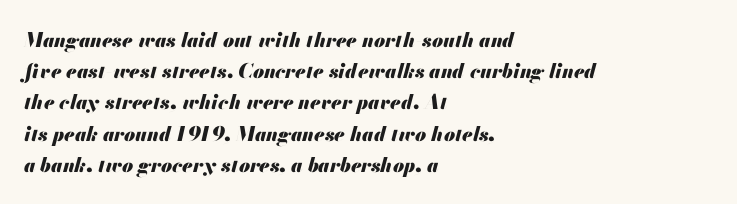
Q: Is the text bold? A: Yes.
Q: Is the text italic (slanted)? A: Yes, it leans right by about 13 degrees.
Q: Is the text underlined? A: No.
Q: How is the paragraph aligned? A: Left-aligned.
Q: Is the spacing between letters normal or unusually wide? A: Normal.
Q: Is the spacing between lines tight, normal or loose? A: Normal.
